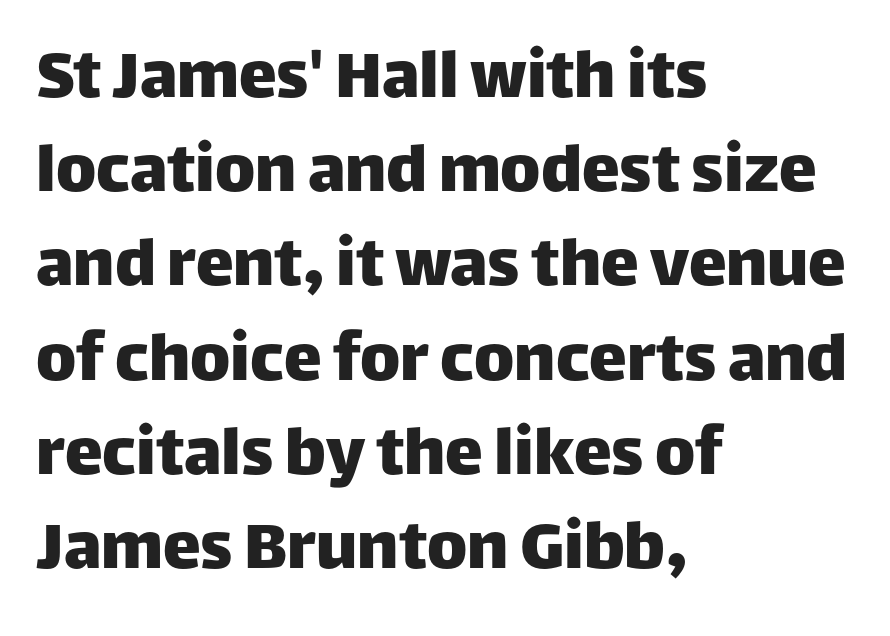
The image shows 76 px sans-serif type, upright; set left-aligned, line spacing 1.24x, normal letter spacing, not underlined; low stroke contrast and a large x-height.
